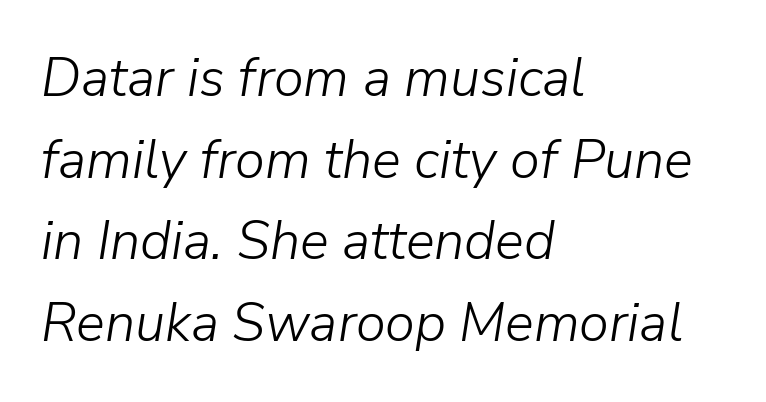
Q: Is the text bold? A: No.
Q: Is the text italic (slanted)? A: Yes, it leans right by about 9 degrees.
Q: Is the text underlined? A: No.
Q: How is the paragraph aligned? A: Left-aligned.
Q: Is the spacing between letters normal or unusually wide? A: Normal.
Q: Is the spacing between lines tight, normal or loose? A: Normal.
Q: Width (condensed, normal, or wide)? A: Normal.
Q: Stroke contrast? A: Low.
Q: x-height? A: Medium.
Q: Monospaced? A: No.
